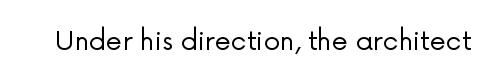
A roman cut, with each character standing at attention. Decoration check: the copy has no underline. The gaps between neighbouring characters are ordinary and unremarkable. Bold? No — there's no thickening of the strokes.
